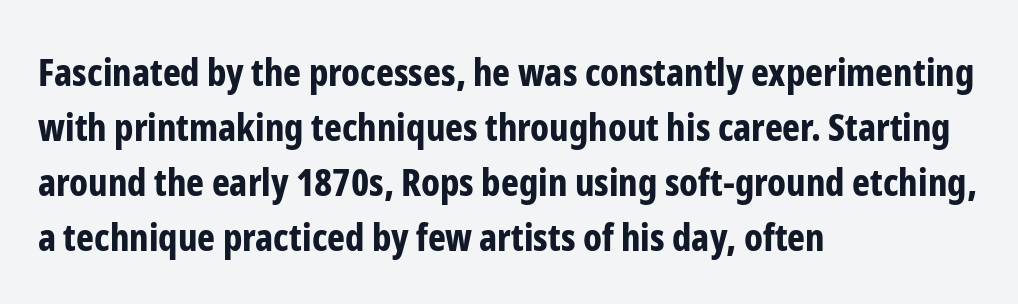
{"serif": "no", "italic": "no", "bold": "yes", "weight": "bold", "width": "condensed", "stroke_contrast": "low", "x_height": "medium", "monospaced": "no", "underline": "no", "align": "left", "line_spacing": "normal", "line_spacing_ratio": 1.45, "letter_spacing": "normal", "letter_spacing_em": 0.0, "glyph_px": 38}
